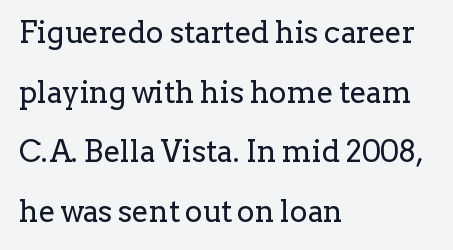
Q: Is the text bold? A: No.
Q: Is the text italic (slanted)? A: No, it is upright.
Q: Is the typeface a serif or a sans-serif typeface? A: Serif.
Q: Is the text underlined? A: No.
Q: How is the paragraph aligned? A: Left-aligned.
Q: Is the spacing between letters normal or unusually wide? A: Normal.
Q: Is the spacing between lines tight, normal or loose? A: Loose.
Q: Width (condensed, normal, or wide)? A: Normal.
Q: Stroke contrast? A: Low.
Q: x-height? A: Medium.
Q: Monospaced? A: No.
